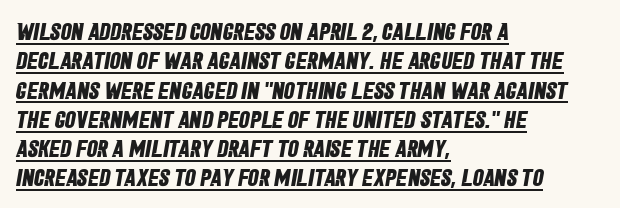
The image shows 24 px bold type; set left-aligned, line spacing 1.22x, normal letter spacing, underlined.
